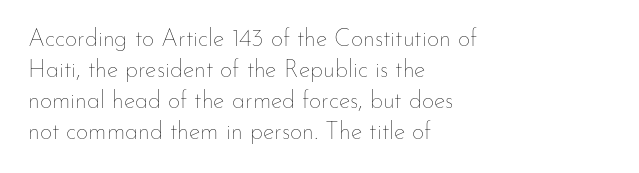
These lines keep a tight, regular rhythm from letter to letter. Notice how descenders clear the ascenders below comfortably — that's standard leading. These lines were composed using upright roman letters. One-word summary of the alignment: left. Nobody drew a line under any word here. The typesetting does not lean heavy: it is not bold.
